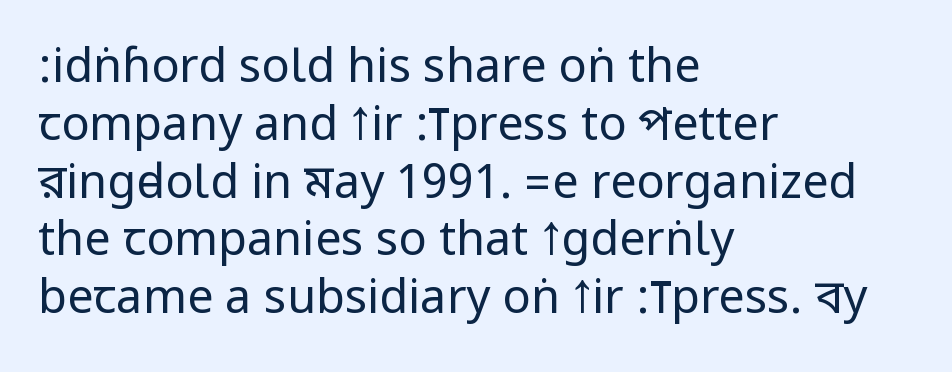
Tall strokes in this sample are plumb rather than angled. Stems here are at most as thick as an everyday book face. The zone under the glyphs is completely vacant. This sample uses plain, unmodified letter spacing. Serifs: no, the terminals of the letterforms are clean.
